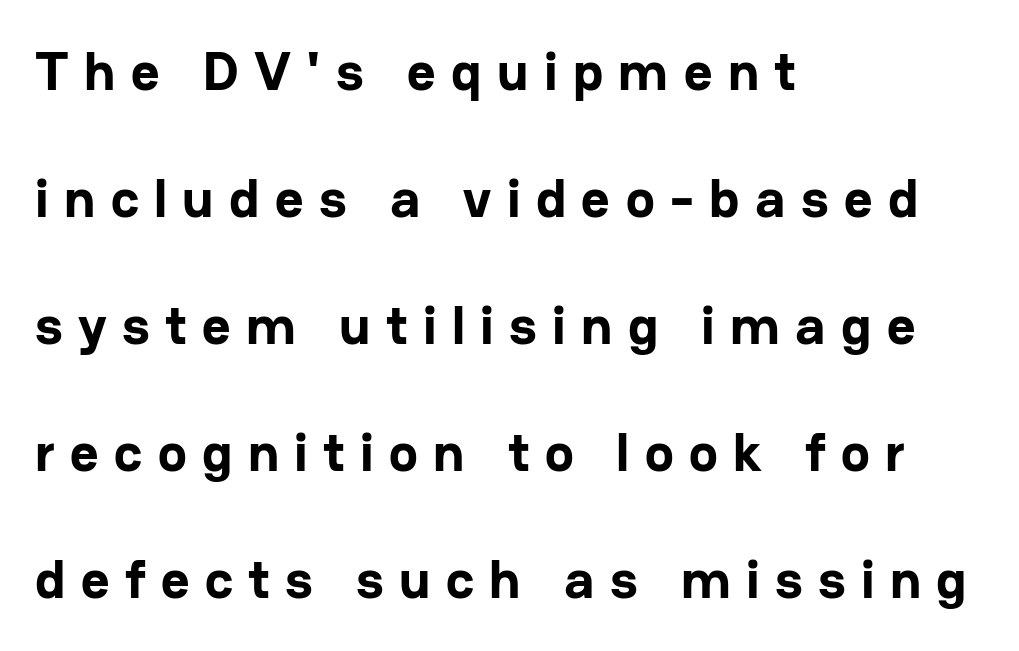
Q: Is the text bold? A: Yes.
Q: Is the text italic (slanted)? A: No, it is upright.
Q: Is the typeface a serif or a sans-serif typeface? A: Sans-serif.
Q: Is the text underlined? A: No.
Q: How is the paragraph aligned? A: Left-aligned.
Q: Is the spacing between letters normal or unusually wide? A: Unusually wide.
Q: Is the spacing between lines tight, normal or loose? A: Loose.
Q: Width (condensed, normal, or wide)? A: Normal.
Q: Stroke contrast? A: Low.
Q: x-height? A: Medium.
Q: Monospaced? A: No.
